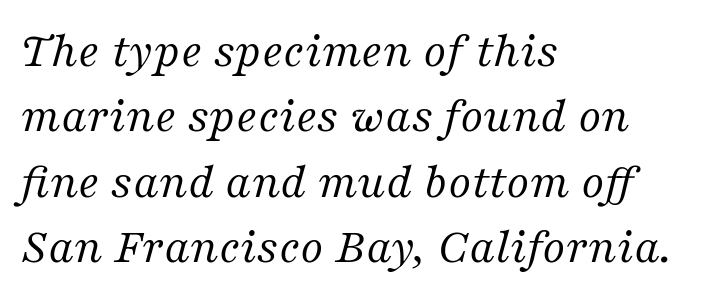
Each row of text sits above clean, open space. These lines are composed in type with serifs. Visually the block forms a straight wall on the left and a jagged coastline on the right. The line-height multiplier appears to be the usual default. Characters follow at the spacing the type designer built in.
